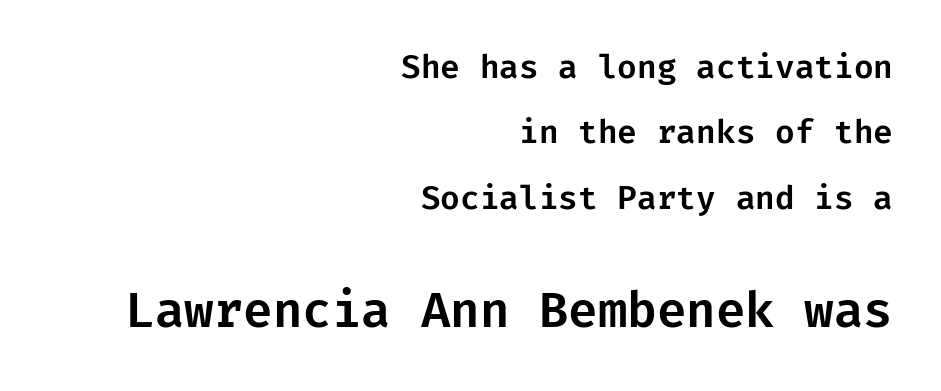
Q: Is the text italic (slanted)? A: No, it is upright.
Q: Is the typeface a serif or a sans-serif typeface? A: Sans-serif.
Q: Is the text underlined? A: No.
Q: How is the paragraph aligned? A: Right-aligned.
Q: Is the spacing between letters normal or unusually wide? A: Normal.
Q: Is the spacing between lines tight, normal or loose? A: Loose.
Q: Which block of text is set in a larger size, the first (top) or the second (bottom)? A: The second (bottom) one.
Q: Width (condensed, normal, or wide)? A: Normal.
Q: Stroke contrast? A: Low.
Q: x-height? A: Medium.
